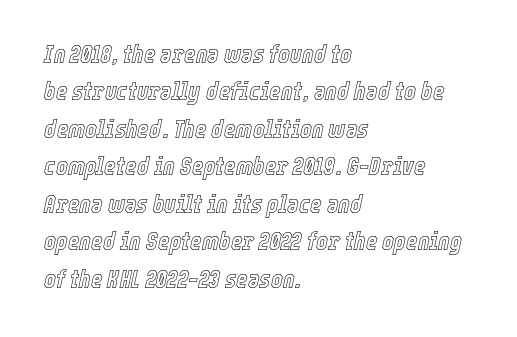
Q: Is the text italic (slanted)? A: Yes, it leans right by about 12 degrees.
Q: Is the text underlined? A: No.
Q: How is the paragraph aligned? A: Left-aligned.
Q: Is the spacing between letters normal or unusually wide? A: Normal.
Q: Is the spacing between lines tight, normal or loose? A: Normal.
